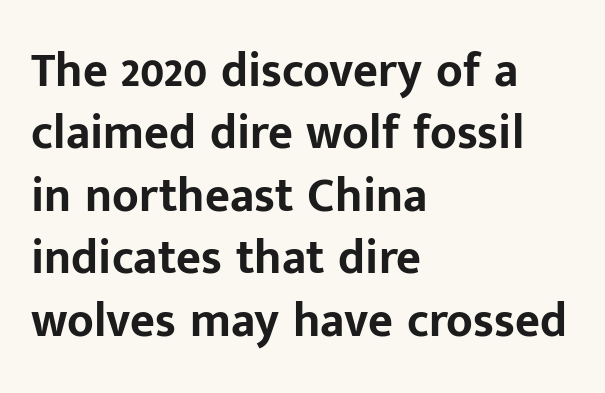
Q: Is the text bold? A: Yes.
Q: Is the text italic (slanted)? A: No, it is upright.
Q: Is the typeface a serif or a sans-serif typeface? A: Sans-serif.
Q: Is the text underlined? A: No.
Q: How is the paragraph aligned? A: Left-aligned.
Q: Is the spacing between letters normal or unusually wide? A: Normal.
Q: Is the spacing between lines tight, normal or loose? A: Normal.
Q: Width (condensed, normal, or wide)? A: Normal.
Q: Stroke contrast? A: Low.
Q: x-height? A: Medium.
Q: Monospaced? A: No.
